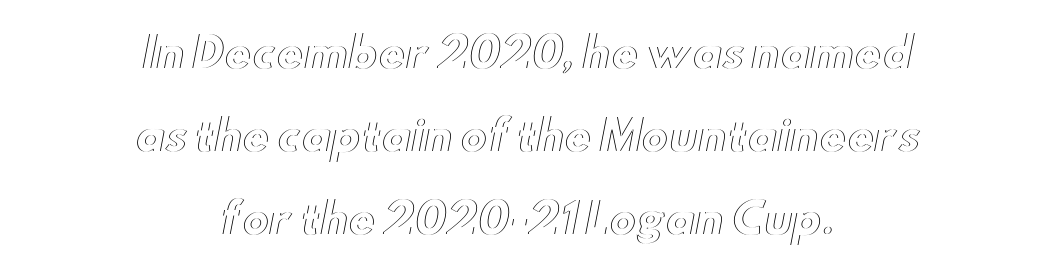
{"width": "wide", "x_height": "small", "monospaced": "no", "underline": "no", "align": "center", "line_spacing": "loose", "line_spacing_ratio": 2.02, "letter_spacing": "normal", "letter_spacing_em": 0.0, "glyph_px": 41}
